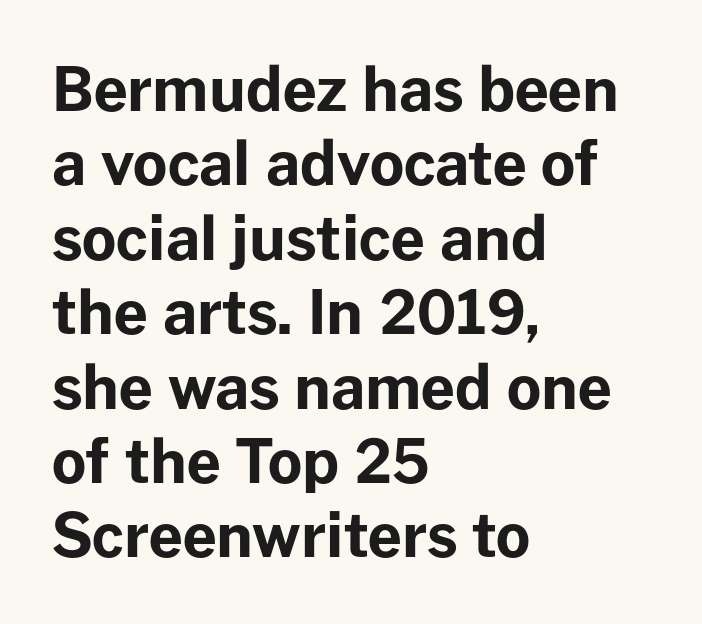
Q: Is the text bold? A: Yes.
Q: Is the text italic (slanted)? A: No, it is upright.
Q: Is the typeface a serif or a sans-serif typeface? A: Sans-serif.
Q: Is the text underlined? A: No.
Q: How is the paragraph aligned? A: Left-aligned.
Q: Is the spacing between letters normal or unusually wide? A: Normal.
Q: Width (condensed, normal, or wide)? A: Normal.
Q: Stroke contrast? A: Low.
Q: x-height? A: Medium.
Q: Monospaced? A: No.
